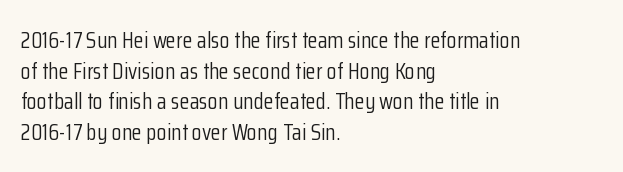
{"italic": "no", "bold": "no", "underline": "no", "align": "left", "line_spacing": "normal", "line_spacing_ratio": 1.33, "letter_spacing": "normal", "letter_spacing_em": 0.0, "glyph_px": 23}
